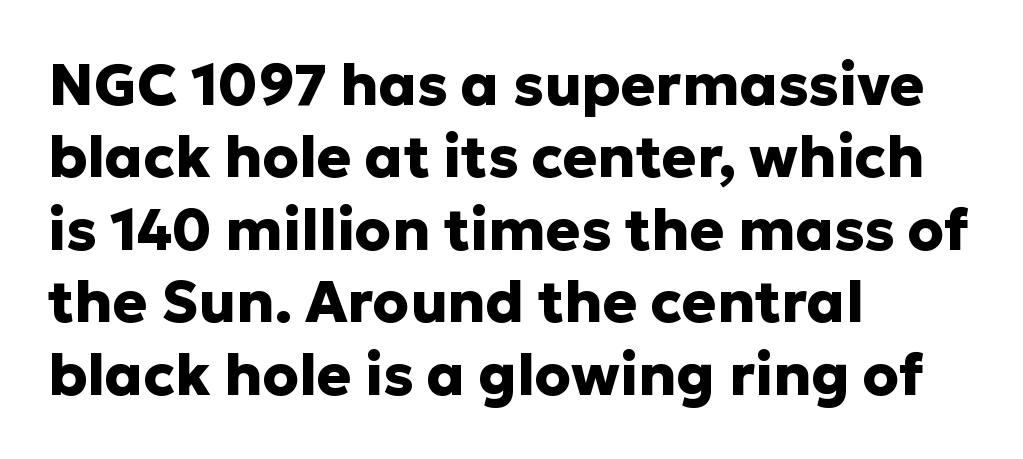
The lettering stays uniformly vertical, giving the passage a roman look. This sample has the flowing, uneven cadence of proportional lettering. This sample keeps an unexceptional amount of space between lines. This sample is left-justified, so line endings fall wherever the words run out. There is no visible air inserted between adjacent glyphs. This rendering features lettering with no underline.
